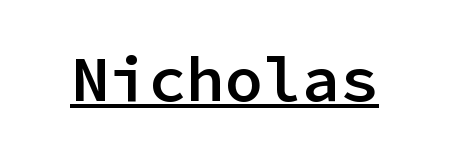
This sample has the even, mechanical cadence of fixed-width lettering. The rendering keeps characters at their native spacing. What weight is shown? A semibold, between regular and bold. Does the type have serifs? No, each stem ends abruptly. Posture: upright roman. This rendering features underlined lettering.
